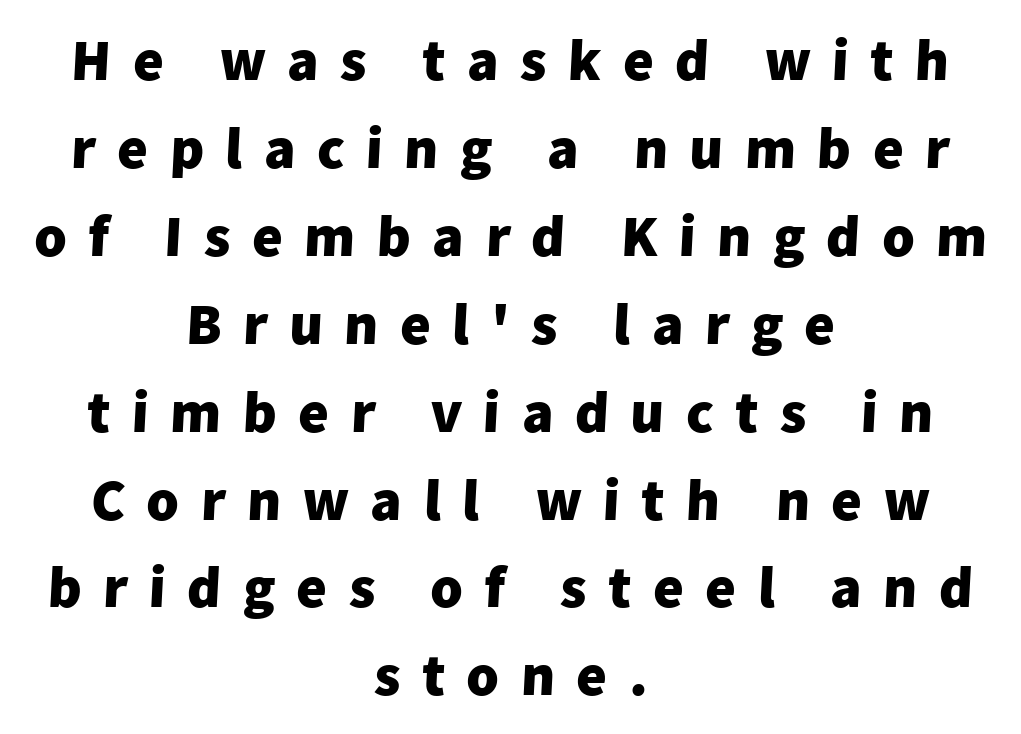
The image shows 59 px heavy sans-serif type; set centered, normal line spacing (1.49x), unusually wide letter spacing (+0.36 em), not underlined; low stroke contrast and a medium x-height.
